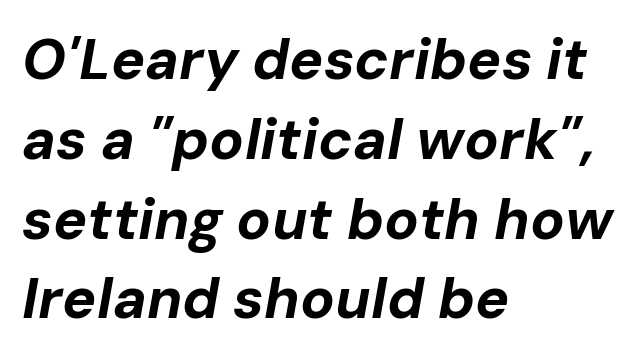
Q: Is the text bold? A: Yes.
Q: Is the text italic (slanted)? A: Yes, it leans right by about 10 degrees.
Q: Is the text underlined? A: No.
Q: How is the paragraph aligned? A: Left-aligned.
Q: Is the spacing between letters normal or unusually wide? A: Normal.
Q: Is the spacing between lines tight, normal or loose? A: Normal.
Q: Width (condensed, normal, or wide)? A: Normal.
Q: Stroke contrast? A: Low.
Q: x-height? A: Medium.
Q: Monospaced? A: No.
